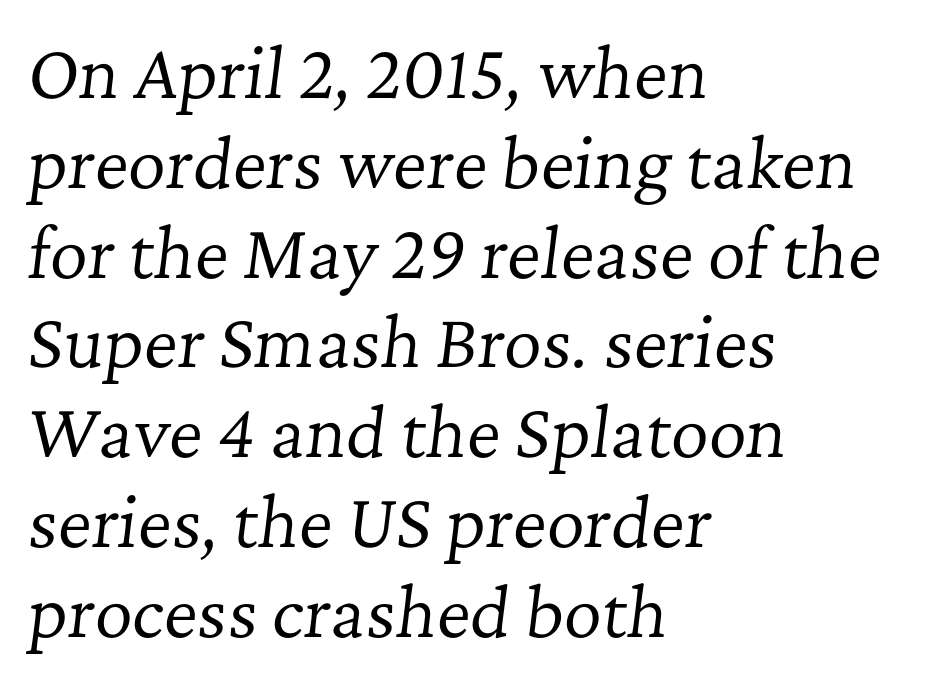
This rendering leaves character spacing at its baseline value. Underline: absent. Serif or sans? Serif — the stroke terminals have little feet. If you measured baseline to baseline, you'd find a middling distance.
